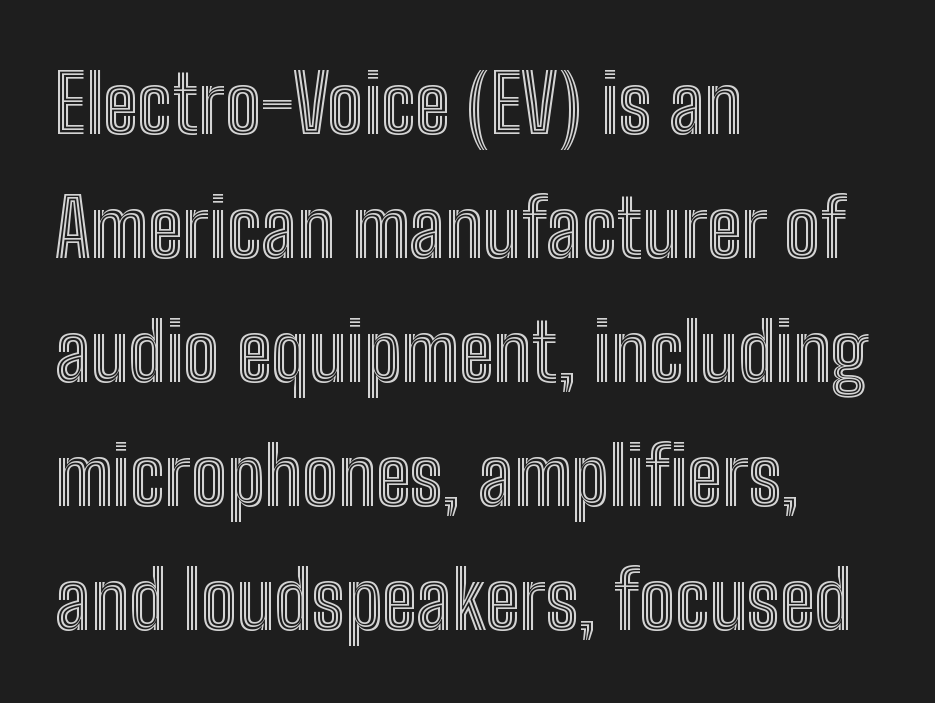
Descender tails drop into unmarked territory. A typesetter would mark this as roman, not italic. Is this a fixed-width face? No — the glyphs have proportional, varying widths. Words appear dense and cohesive because spacing is normal. The typesetter chose a ragged-right arrangement here.
